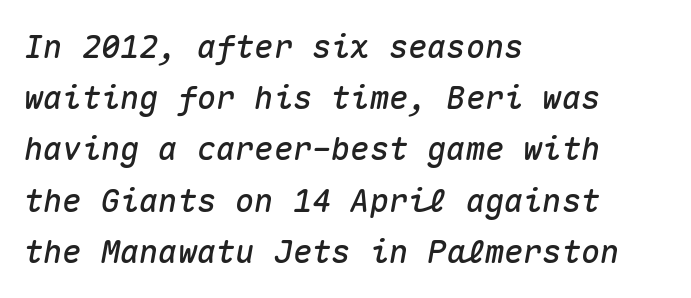
The image shows 32 px text type, italic (leaning right), monospaced; set left-aligned, normal line spacing (1.6x), normal letter spacing, not underlined; medium stroke contrast and a medium x-height.
